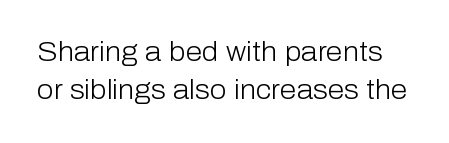
The image shows 27 px text type, upright; set normal line spacing (1.41x), normal letter spacing, not underlined.
